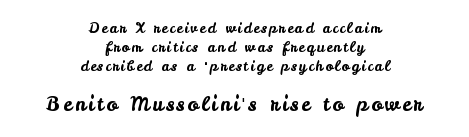
The image shows 20 px text type; set centered, normal line spacing (1.34x), not underlined; the second (bottom) block is 1.43x larger.
